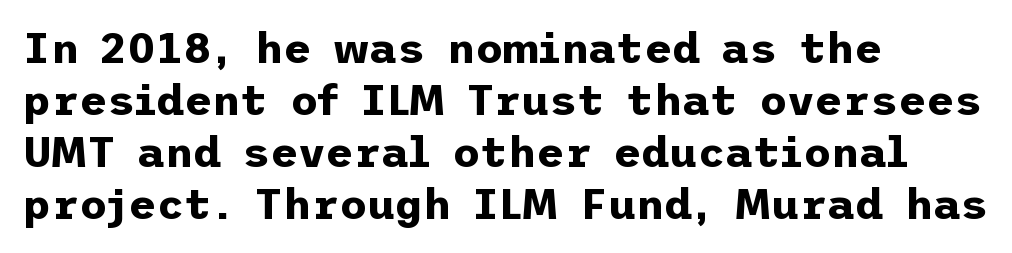
The image shows 43 px bold sans-serif type, upright; set left-aligned, line spacing 1.21x, normal letter spacing, not underlined; low stroke contrast and a medium x-height.
